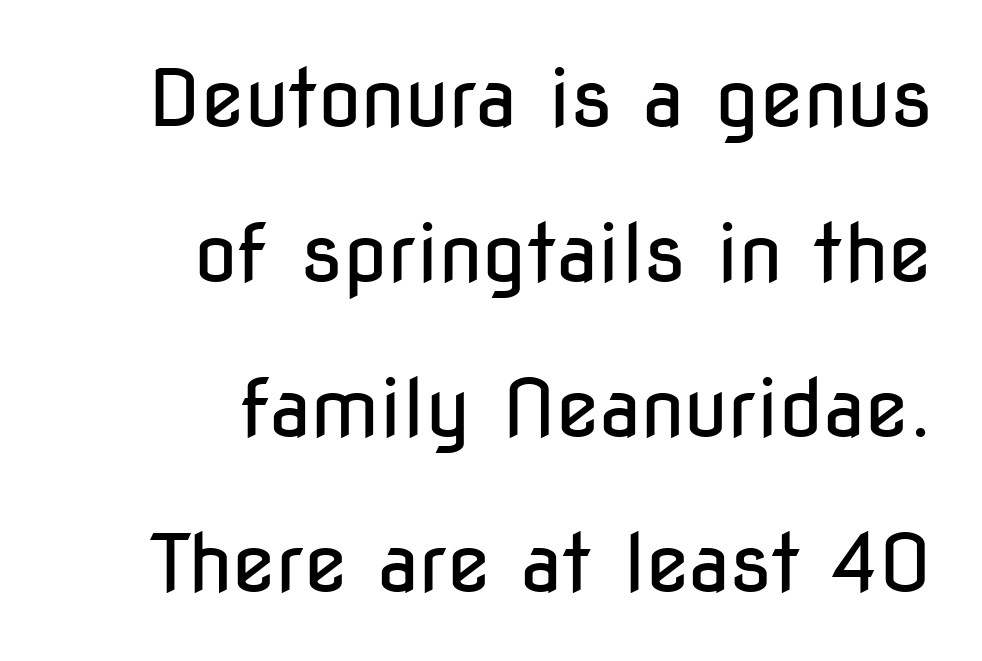
{"serif": "no", "italic": "no", "bold": "no", "weight": "regular", "width": "condensed", "stroke_contrast": "low", "x_height": "medium", "monospaced": "no", "underline": "no", "align": "right", "line_spacing": "loose", "line_spacing_ratio": 1.96, "letter_spacing": "normal", "letter_spacing_em": 0.0, "glyph_px": 79}
